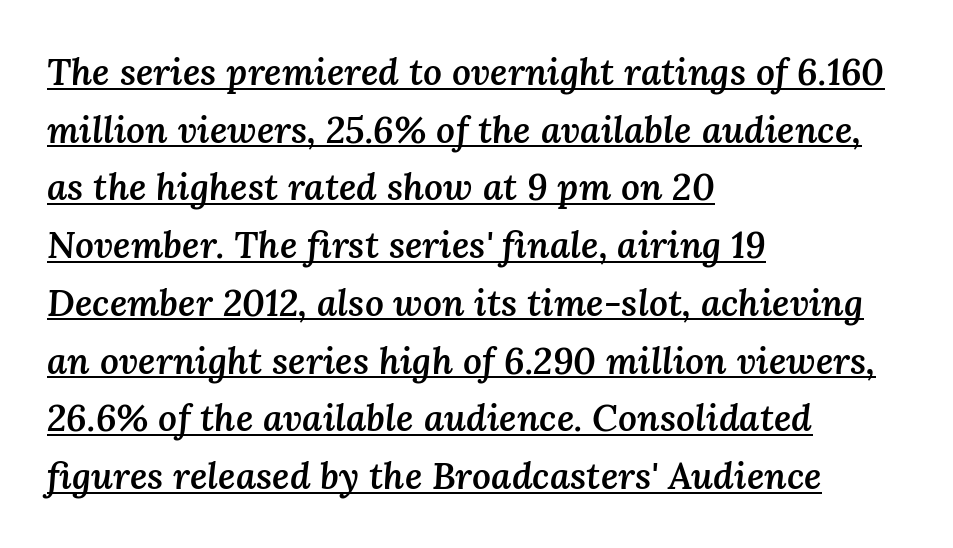
The horizontal fit of the characters is conventional and even. Does a line run under the words? Yes, clearly. Layout note: lines flush left. The rendering uses a moderate line-height, typical for paragraphs. The letters are semibold — heavier than regular but short of a full bold. The passage shown is typed in a proportional face where columns would drift.
